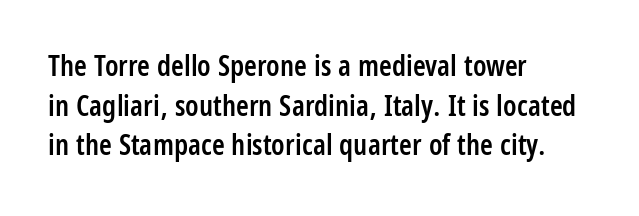
The image shows 29 px semibold, condensed sans-serif type, upright; set left-aligned, normal line spacing (1.37x), normal letter spacing, not underlined; low stroke contrast and a large x-height.
